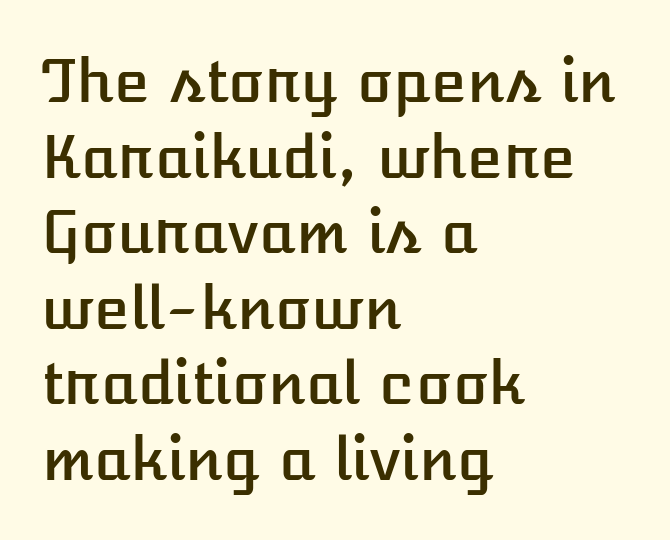
Q: Is the text italic (slanted)? A: No, it is upright.
Q: Is the text underlined? A: No.
Q: How is the paragraph aligned? A: Left-aligned.
Q: Is the spacing between letters normal or unusually wide? A: Normal.
Q: Is the spacing between lines tight, normal or loose? A: Normal.
Q: Width (condensed, normal, or wide)? A: Normal.
Q: Stroke contrast? A: Low.
Q: x-height? A: Medium.
Q: Monospaced? A: No.
